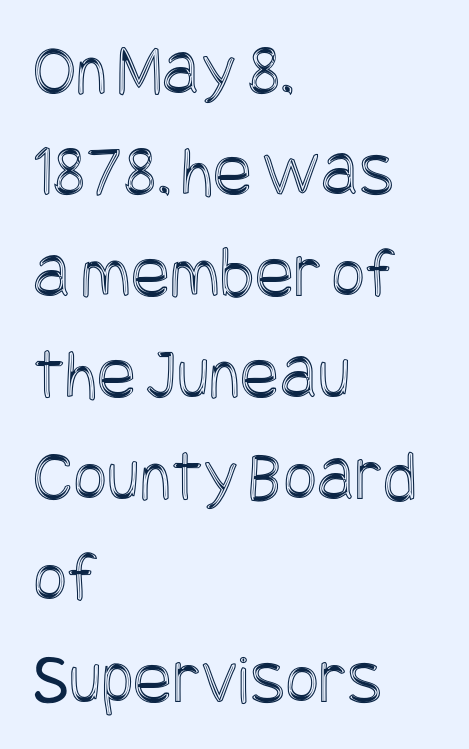
{"italic": "no", "width": "condensed", "x_height": "large", "underline": "no", "align": "left", "line_spacing": "normal", "line_spacing_ratio": 1.39, "letter_spacing": "normal", "letter_spacing_em": 0.0, "glyph_px": 73}
